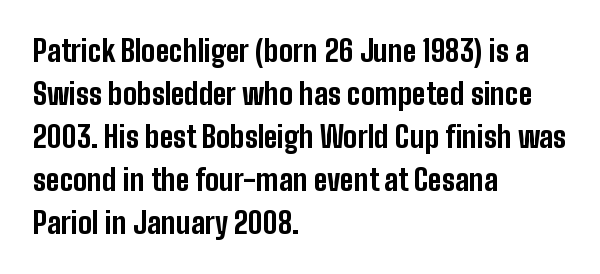
The image shows 29 px bold, condensed sans-serif type, upright; set left-aligned, normal line spacing (1.48x), normal letter spacing, not underlined; low stroke contrast and a medium x-height.
